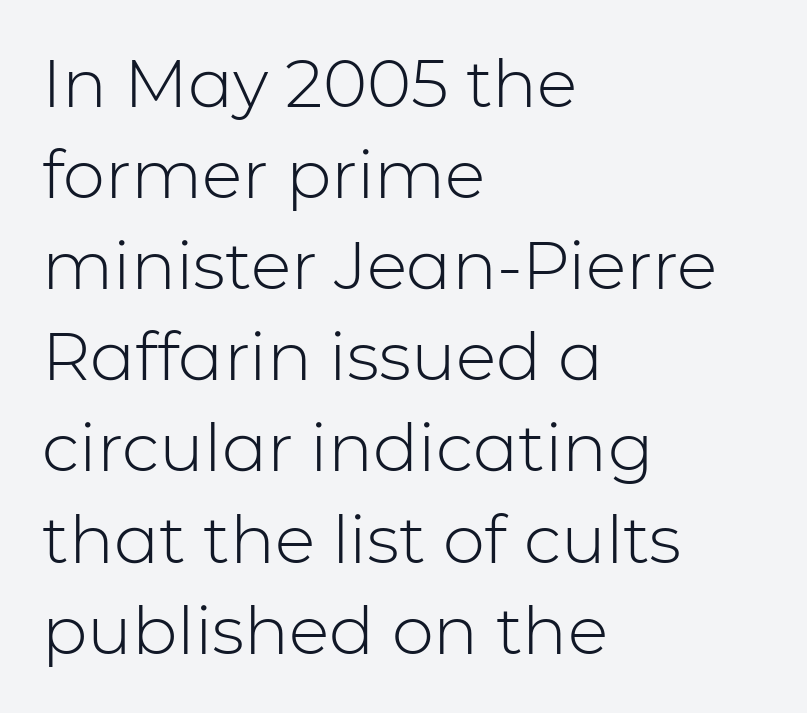
The image shows 67 px light sans-serif type, upright; set left-aligned, normal line spacing (1.36x), normal letter spacing, not underlined; low stroke contrast and a medium x-height.
